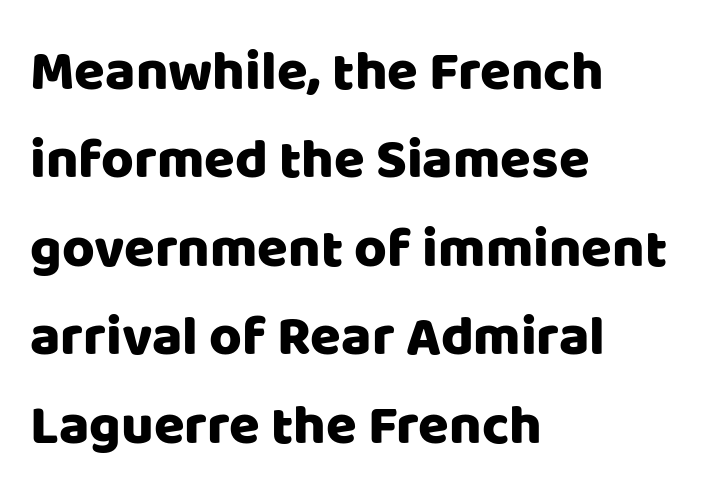
{"serif": "no", "italic": "no", "width": "normal", "stroke_contrast": "low", "x_height": "large", "monospaced": "no", "underline": "no", "align": "left", "line_spacing": "normal", "line_spacing_ratio": 1.58, "letter_spacing": "normal", "letter_spacing_em": 0.0, "glyph_px": 56}
